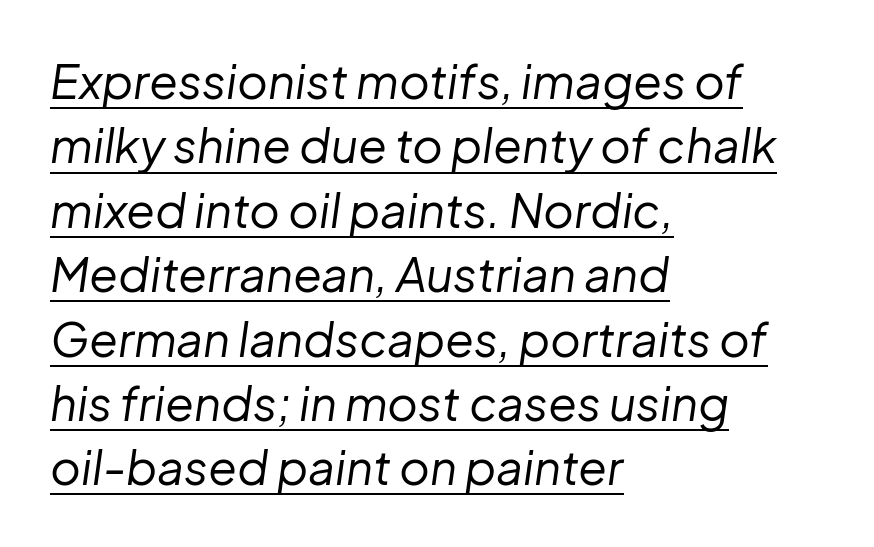
Compared with undecorated copy, this sample adds a rule below the words. Is this a fixed-width face? No — the glyphs have proportional, varying widths. Leading: standard. No extra tracking has been applied to these lines.
